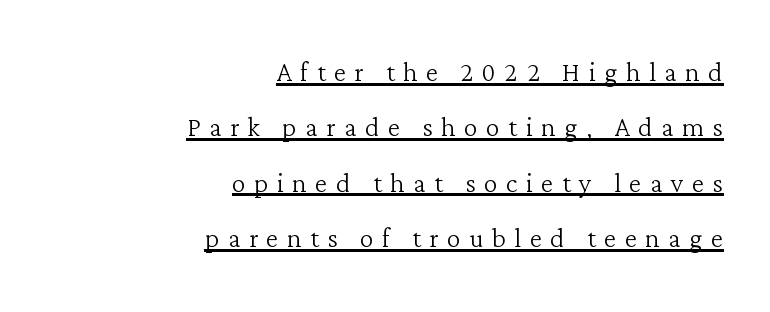
{"serif": "yes", "italic": "no", "bold": "no", "weight": "light", "width": "normal", "stroke_contrast": "low", "x_height": "medium", "monospaced": "no", "underline": "yes", "align": "right", "line_spacing": "normal", "line_spacing_ratio": 1.58, "letter_spacing": "wide", "letter_spacing_em": 0.24, "glyph_px": 35}
